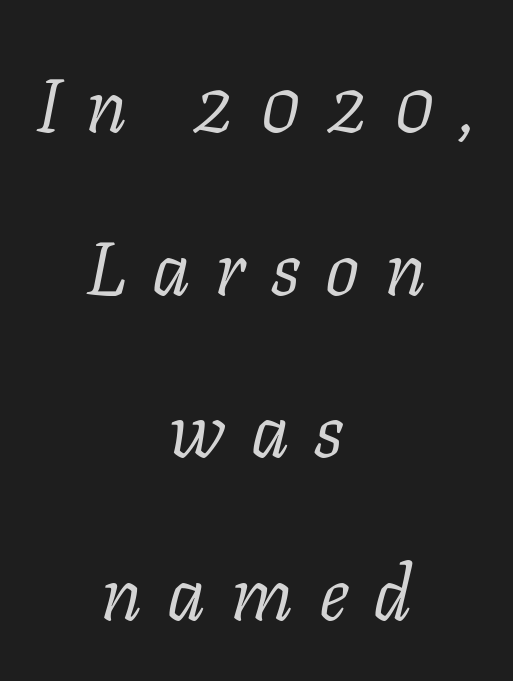
The image shows 76 px light serif type, italic (leaning right); set centered, loose line spacing (2.14x), unusually wide letter spacing (+0.33 em), not underlined; low stroke contrast and a medium x-height.
